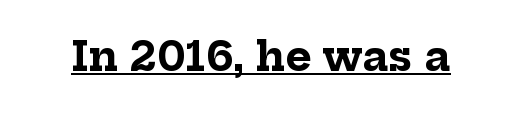
The image shows 40 px bold serif type, upright; set normal letter spacing, underlined; low stroke contrast and a medium x-height.
